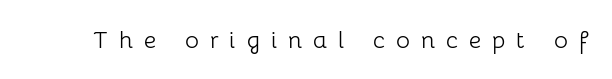
{"italic": "no", "bold": "no", "underline": "no", "letter_spacing": "wide", "letter_spacing_em": 0.46, "glyph_px": 24}
